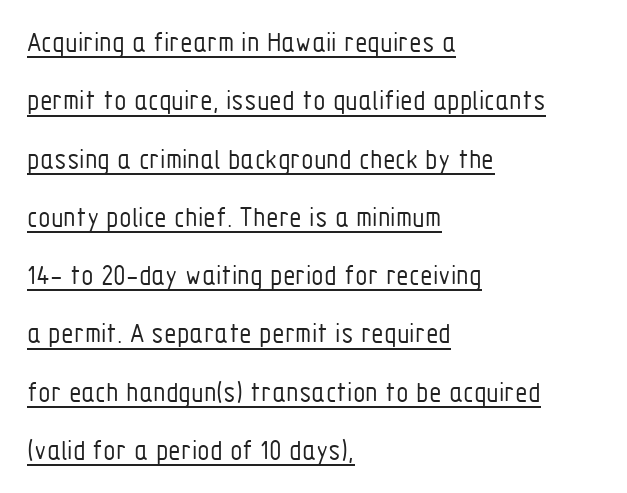
Each line starts at the same left margin while the right side varies. The block of text is sparse from top to bottom, with ample space between rows. The letters stand straight up with perfectly vertical stems. This sample has the flowing, uneven cadence of proportional lettering. In designer terms, the underline attribute is active on this setting.
